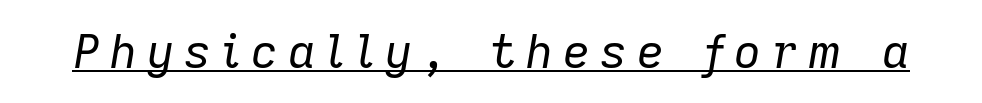
{"italic": "yes", "lean": "right", "slant_degrees": 9, "bold": "no", "weight": "regular", "width": "normal", "stroke_contrast": "low", "x_height": "medium", "monospaced": "no", "underline": "yes", "letter_spacing": "wide", "letter_spacing_em": 0.21, "glyph_px": 47}
